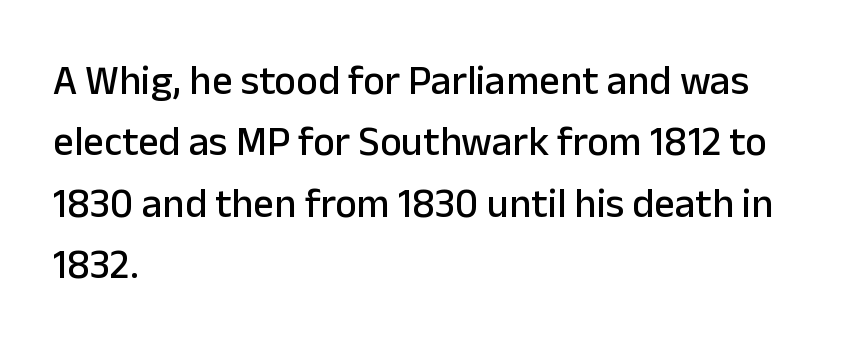
{"serif": "no", "italic": "no", "width": "normal", "stroke_contrast": "low", "x_height": "medium", "monospaced": "no", "underline": "no", "align": "left", "line_spacing": "normal", "line_spacing_ratio": 1.5, "letter_spacing": "normal", "letter_spacing_em": 0.0, "glyph_px": 41}
